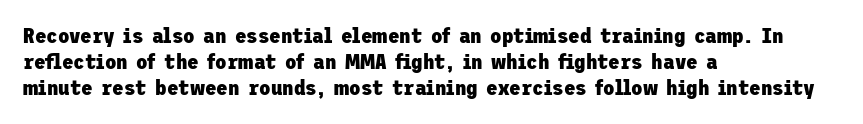
The image shows 21 px bold type, upright; set left-aligned, line spacing 1.24x, normal letter spacing, not underlined.
